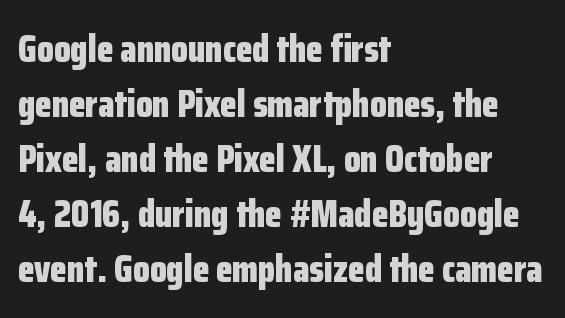
The foot of each line stays bare and open. The space between consecutive lines is moderate. Is there any slant? The stems are plumb. The font is running at its bold setting. The face used here is proportionally spaced, like ordinary book or web type. The text block is weighted toward the left margin, trailing off unevenly rightward.
